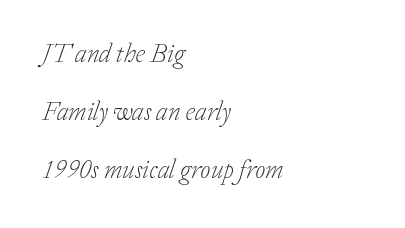
If you drew a line through each stem, it would be angled. Words float on clear page, feet unadorned. Nothing heavy about these letters — not bold at all. One-word summary of the alignment: left. Line spacing here is loose.
